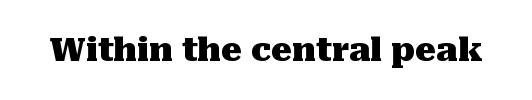
{"serif": "yes", "italic": "no", "bold": "yes", "weight": "heavy", "width": "normal", "stroke_contrast": "medium", "x_height": "medium", "monospaced": "no", "underline": "no", "letter_spacing": "normal", "letter_spacing_em": 0.0, "glyph_px": 33}
